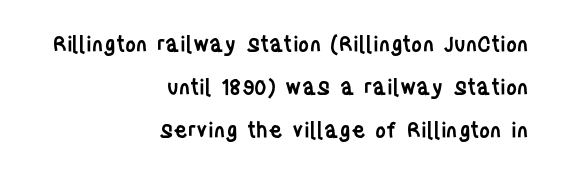
The image shows 21 px text type, upright; set right-aligned, loose line spacing (2.04x), normal letter spacing, not underlined.
